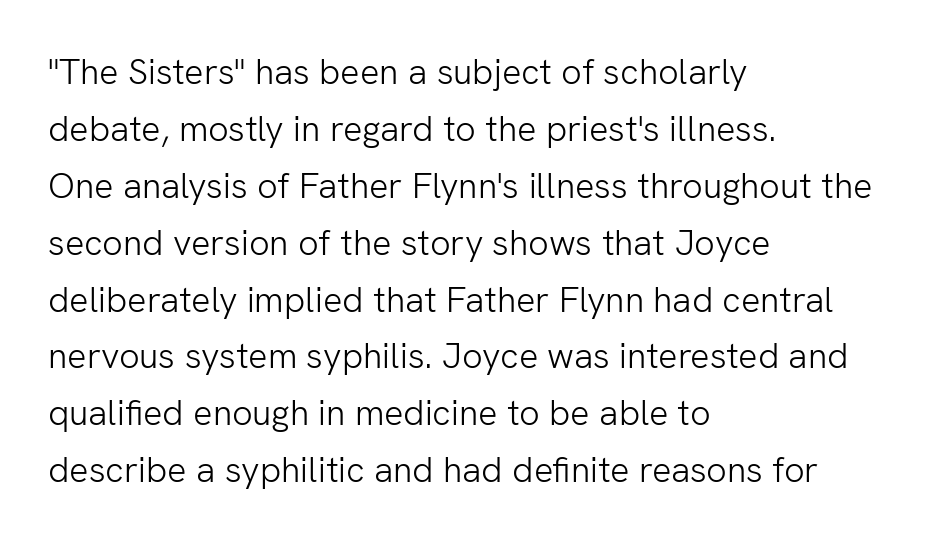
The image shows 36 px light sans-serif type, upright; set left-aligned, normal line spacing (1.58x), normal letter spacing, not underlined; low stroke contrast and a medium x-height.
